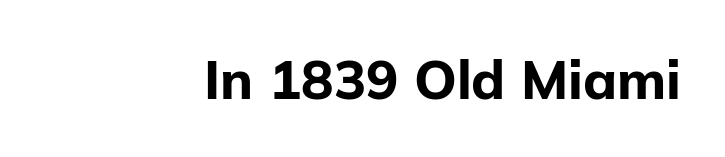
Q: Is the text bold? A: Yes.
Q: Is the text italic (slanted)? A: No, it is upright.
Q: Is the typeface a serif or a sans-serif typeface? A: Sans-serif.
Q: Is the text underlined? A: No.
Q: How is the paragraph aligned? A: Right-aligned.
Q: Is the spacing between letters normal or unusually wide? A: Normal.
Q: Width (condensed, normal, or wide)? A: Normal.
Q: Stroke contrast? A: Low.
Q: x-height? A: Medium.
Q: Monospaced? A: No.
